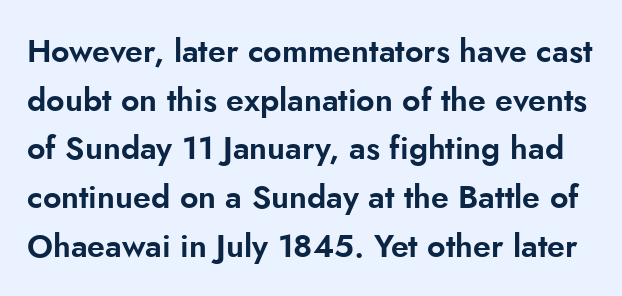
{"serif": "no", "italic": "no", "width": "normal", "stroke_contrast": "low", "x_height": "small", "monospaced": "no", "underline": "no", "line_spacing": "normal", "line_spacing_ratio": 1.52, "letter_spacing": "normal", "letter_spacing_em": 0.0, "glyph_px": 32}
